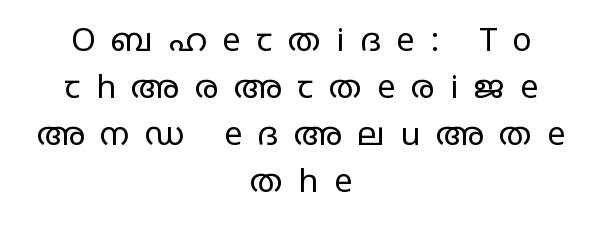
Q: Is the text bold? A: No.
Q: Is the text italic (slanted)? A: No, it is upright.
Q: Is the typeface a serif or a sans-serif typeface? A: Sans-serif.
Q: Is the text underlined? A: No.
Q: How is the paragraph aligned? A: Centered.
Q: Is the spacing between letters normal or unusually wide? A: Unusually wide.
Q: Is the spacing between lines tight, normal or loose? A: Normal.
Q: Width (condensed, normal, or wide)? A: Wide.
Q: Stroke contrast? A: Low.
Q: x-height? A: Large.
Q: Monospaced? A: No.
